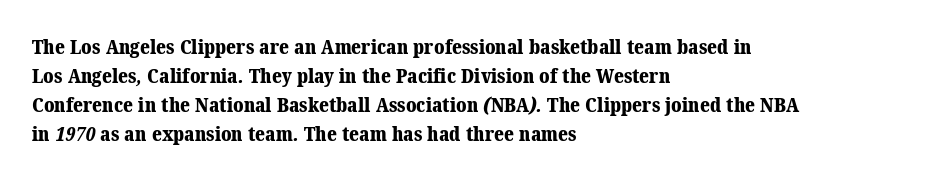
There is no visible air inserted between adjacent glyphs. A clean baseline with only descenders dipping below it. A normal amount of white space separates one row of letters from the next. Left-aligned paragraph, ragged on the right.
